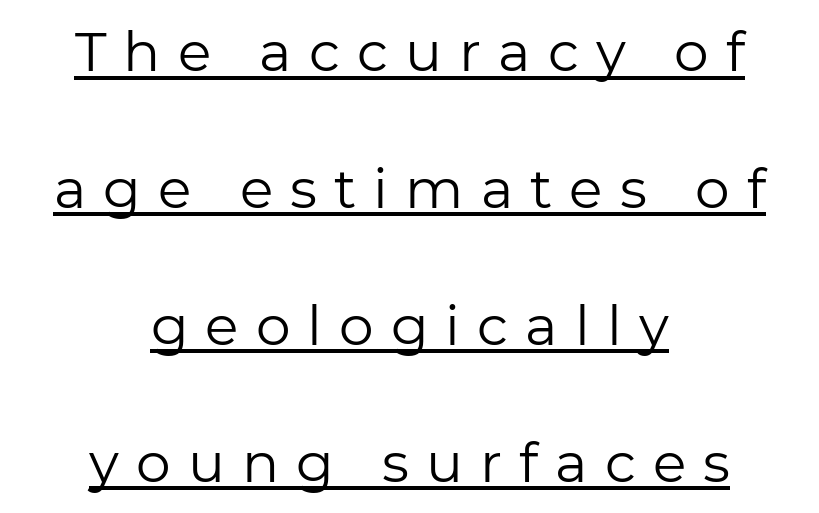
You could only call the tracking loose — the letters float apart. The face used here is a sans, in the tradition of grotesques and geometrics. Do the characters align in a grid? No, the font is proportional. Horizontal alignment here is central, giving a formal, balanced look. Underlined type. The specimen reads as upright at a glance.
